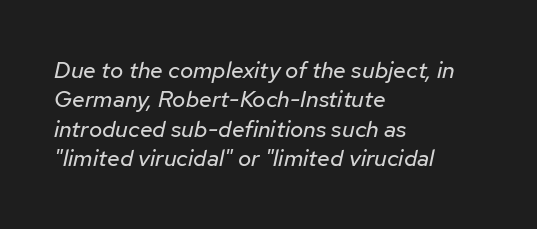
Q: Is the text bold? A: No.
Q: Is the text italic (slanted)? A: Yes, it leans right by about 12 degrees.
Q: Is the text underlined? A: No.
Q: How is the paragraph aligned? A: Left-aligned.
Q: Is the spacing between letters normal or unusually wide? A: Normal.
Q: Is the spacing between lines tight, normal or loose? A: Normal.
